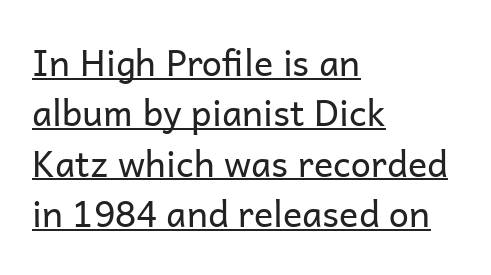
The image shows 36 px regular-weight sans-serif type, upright; set left-aligned, normal line spacing (1.4x), normal letter spacing, underlined; low stroke contrast and a medium x-height.
